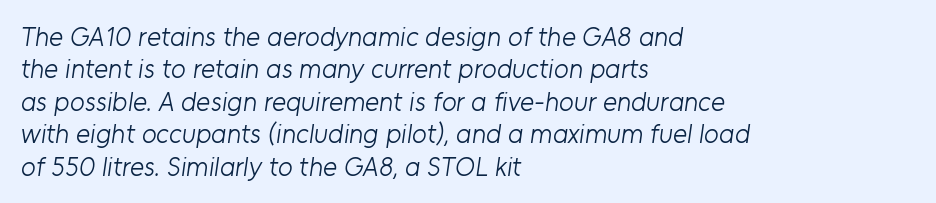
Q: Is the text bold? A: No.
Q: Is the text underlined? A: No.
Q: How is the paragraph aligned? A: Left-aligned.
Q: Is the spacing between letters normal or unusually wide? A: Normal.
